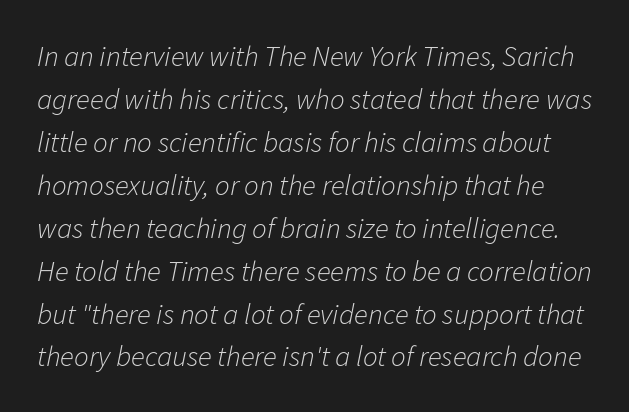
Q: Is the text bold? A: No.
Q: Is the text italic (slanted)? A: Yes, it leans right by about 11 degrees.
Q: Is the text underlined? A: No.
Q: Is the spacing between letters normal or unusually wide? A: Normal.
Q: Is the spacing between lines tight, normal or loose? A: Normal.
Q: Width (condensed, normal, or wide)? A: Normal.
Q: Stroke contrast? A: Low.
Q: x-height? A: Medium.
Q: Monospaced? A: No.
